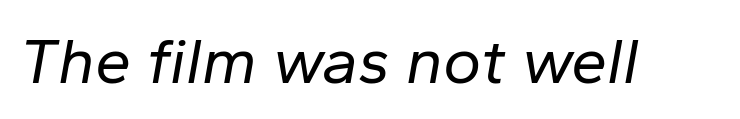
The image shows 65 px regular-weight type, italic (leaning right); set normal letter spacing, not underlined; low stroke contrast and a medium x-height.
